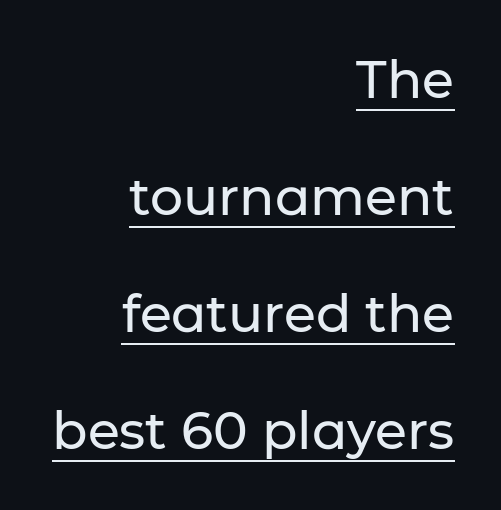
The image shows 52 px sans-serif type, upright; set right-aligned, loose line spacing (2.25x), normal letter spacing, underlined; low stroke contrast and a medium x-height.
